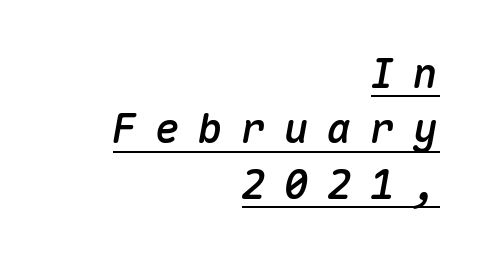
The image shows 41 px text type, italic (leaning right), monospaced; set right-aligned, normal line spacing (1.35x), unusually wide letter spacing (+0.45 em), underlined; medium stroke contrast and a medium x-height.
